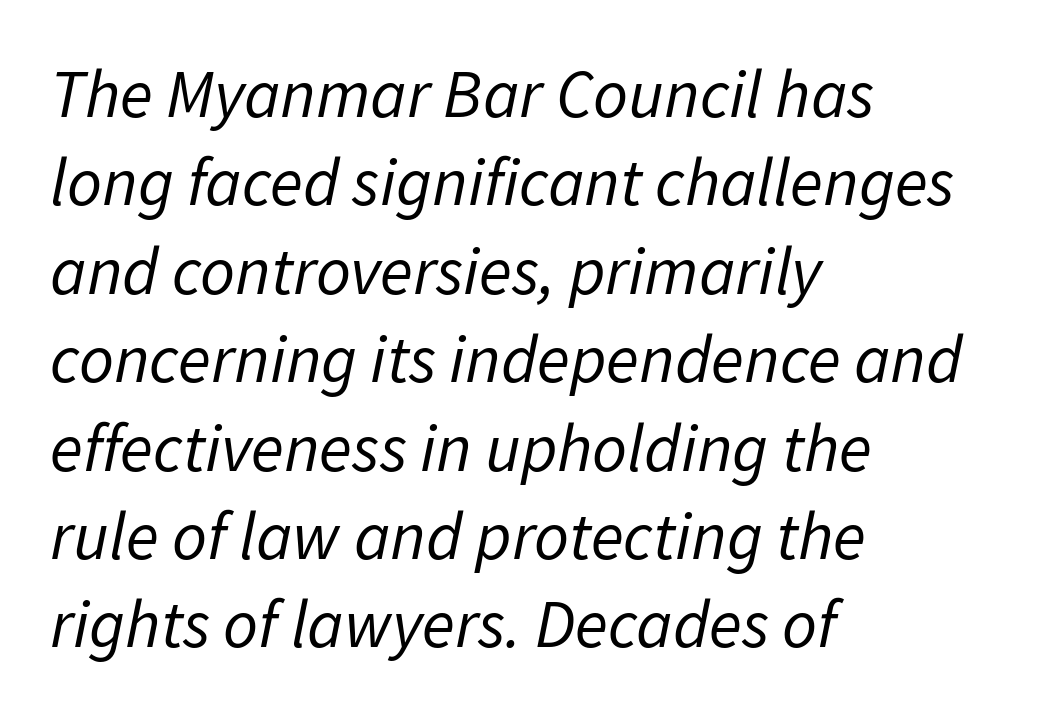
Q: Is the text bold? A: No.
Q: Is the text italic (slanted)? A: Yes, it leans right by about 11 degrees.
Q: Is the text underlined? A: No.
Q: How is the paragraph aligned? A: Left-aligned.
Q: Is the spacing between letters normal or unusually wide? A: Normal.
Q: Is the spacing between lines tight, normal or loose? A: Normal.
Q: Width (condensed, normal, or wide)? A: Normal.
Q: Stroke contrast? A: Low.
Q: x-height? A: Medium.
Q: Monospaced? A: No.
